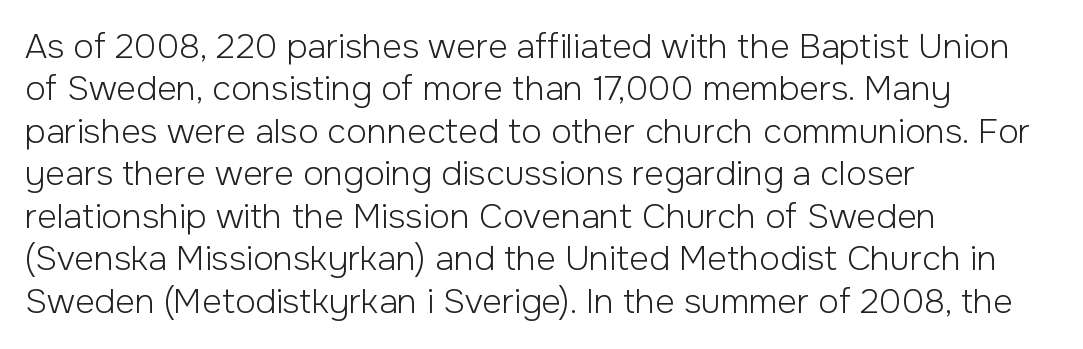
{"serif": "no", "italic": "no", "bold": "no", "weight": "light", "width": "normal", "stroke_contrast": "low", "x_height": "medium", "monospaced": "no", "underline": "no", "align": "left", "line_spacing": "normal", "line_spacing_ratio": 1.25, "letter_spacing": "normal", "letter_spacing_em": 0.0, "glyph_px": 34}
